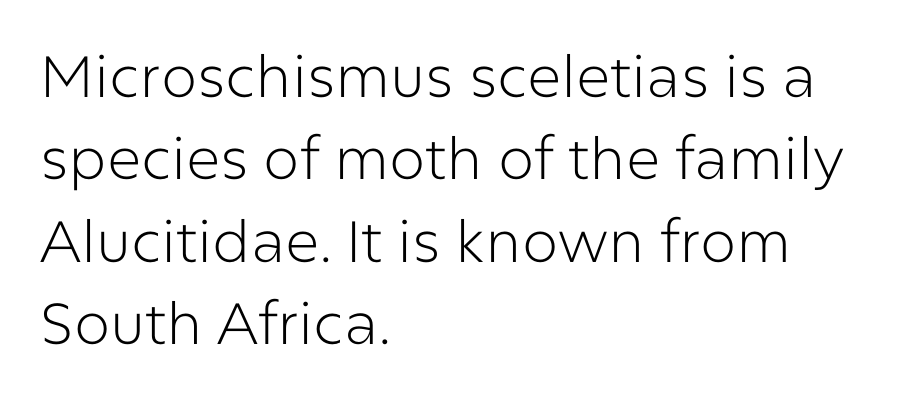
The image shows 58 px light sans-serif type, upright; set left-aligned, normal line spacing (1.42x), normal letter spacing, not underlined; low stroke contrast and a medium x-height.
